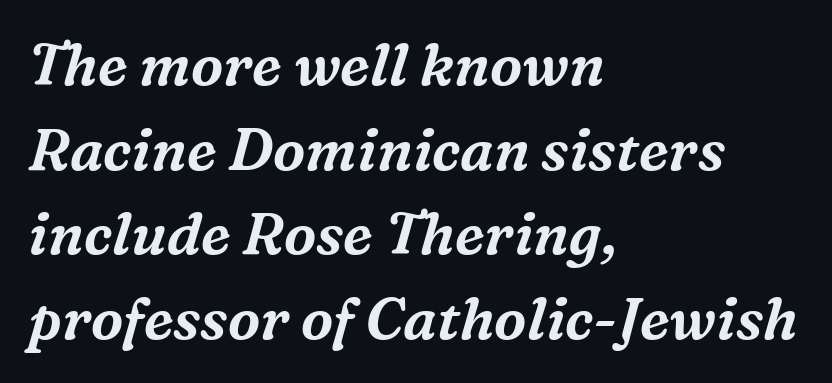
The image shows 58 px serif type, italic (leaning right); set left-aligned, normal line spacing (1.46x), normal letter spacing, not underlined; medium stroke contrast and a medium x-height.
